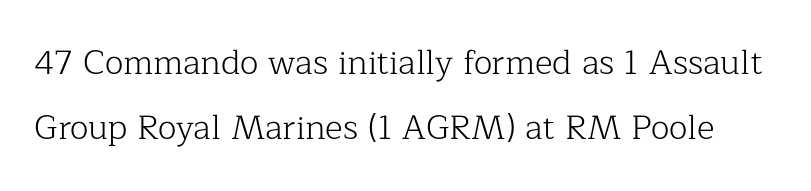
Q: Is the text bold? A: No.
Q: Is the text italic (slanted)? A: No, it is upright.
Q: Is the typeface a serif or a sans-serif typeface? A: Serif.
Q: Is the text underlined? A: No.
Q: Is the spacing between letters normal or unusually wide? A: Normal.
Q: Is the spacing between lines tight, normal or loose? A: Loose.
Q: Width (condensed, normal, or wide)? A: Normal.
Q: Stroke contrast? A: Low.
Q: x-height? A: Medium.
Q: Monospaced? A: No.
